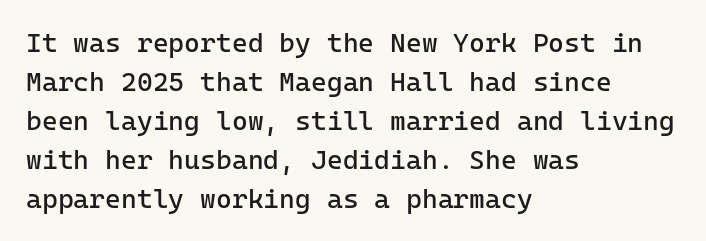
Q: Is the text bold? A: No.
Q: Is the text italic (slanted)? A: No, it is upright.
Q: Is the text underlined? A: No.
Q: How is the paragraph aligned? A: Left-aligned.
Q: Is the spacing between letters normal or unusually wide? A: Normal.
Q: Is the spacing between lines tight, normal or loose? A: Normal.
